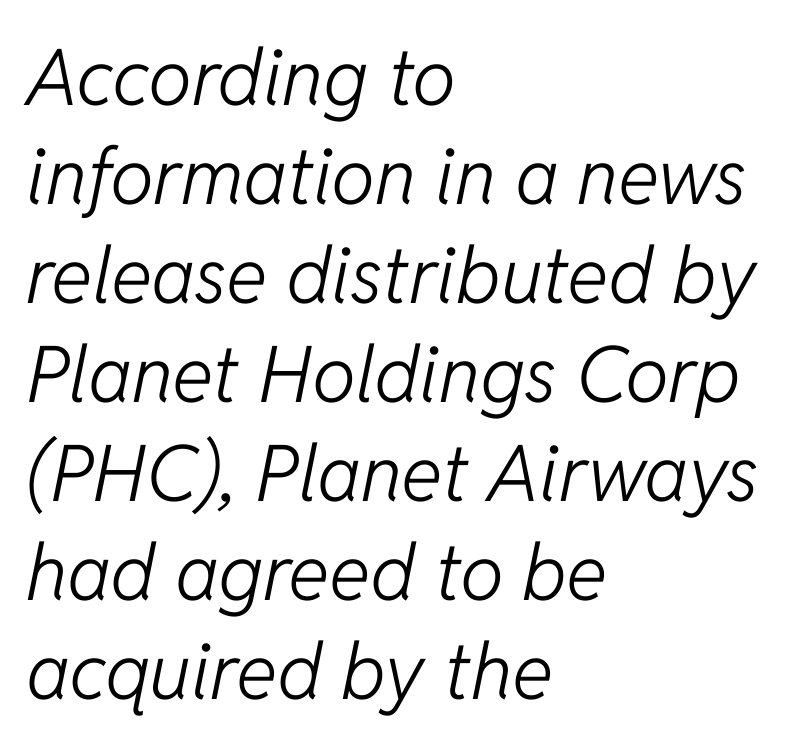
The image shows 78 px light type, italic (leaning right); set left-aligned, normal line spacing (1.27x), normal letter spacing, not underlined; low stroke contrast and a medium x-height.
